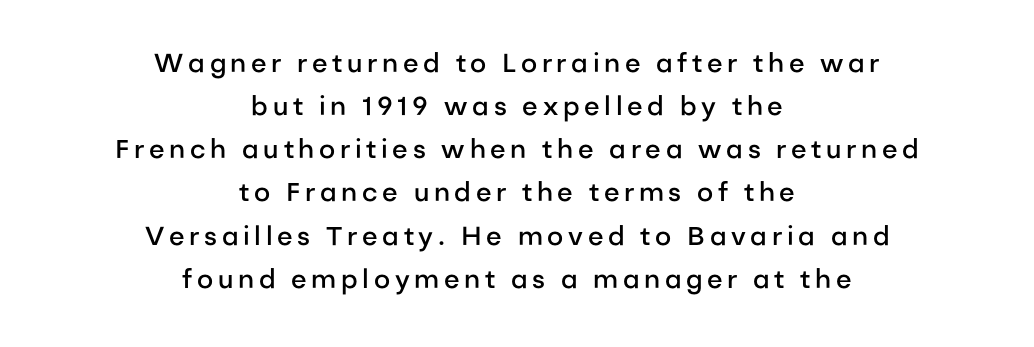
{"italic": "no", "bold": "semi", "underline": "no", "align": "center", "line_spacing": "normal", "line_spacing_ratio": 1.66, "glyph_px": 26}
